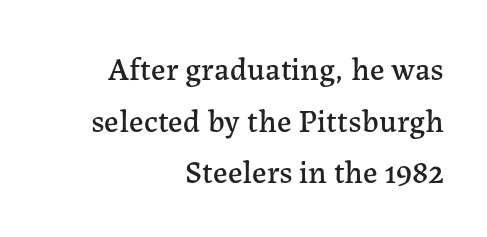
{"serif": "yes", "italic": "no", "width": "normal", "stroke_contrast": "low", "x_height": "medium", "monospaced": "no", "underline": "no", "align": "right", "line_spacing": "normal", "line_spacing_ratio": 1.61, "letter_spacing": "normal", "letter_spacing_em": 0.0, "glyph_px": 32}
